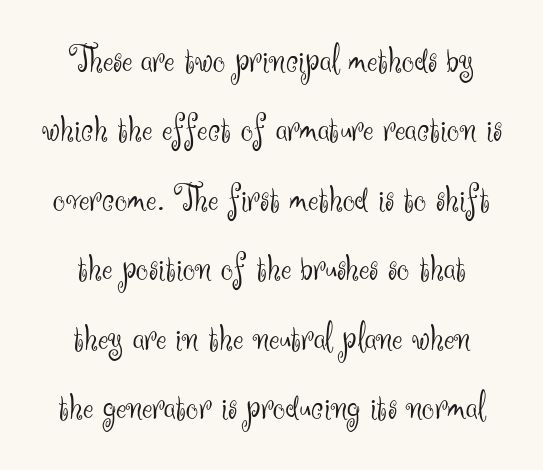
The image shows 39 px light sans-serif type, upright; set centered, line spacing 1.78x, normal letter spacing, not underlined; medium stroke contrast and a small x-height.
